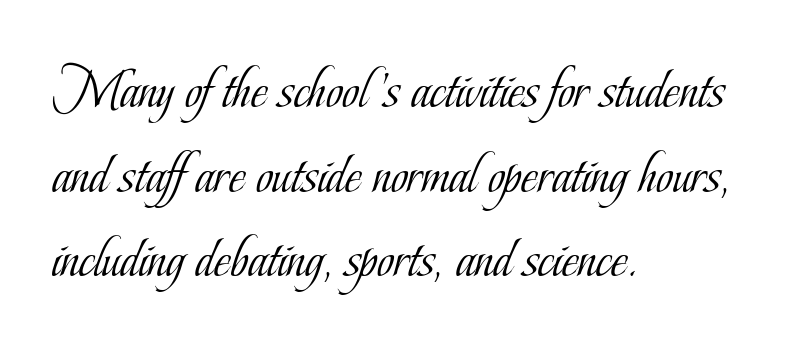
Q: Is the text bold? A: No.
Q: Is the text italic (slanted)? A: Yes.
Q: Is the typeface a serif or a sans-serif typeface? A: Serif.
Q: Is the text underlined? A: No.
Q: How is the paragraph aligned? A: Left-aligned.
Q: Is the spacing between letters normal or unusually wide? A: Normal.
Q: Is the spacing between lines tight, normal or loose? A: Normal.
Q: Width (condensed, normal, or wide)? A: Condensed.
Q: Stroke contrast? A: Low.
Q: x-height? A: Small.
Q: Monospaced? A: No.
